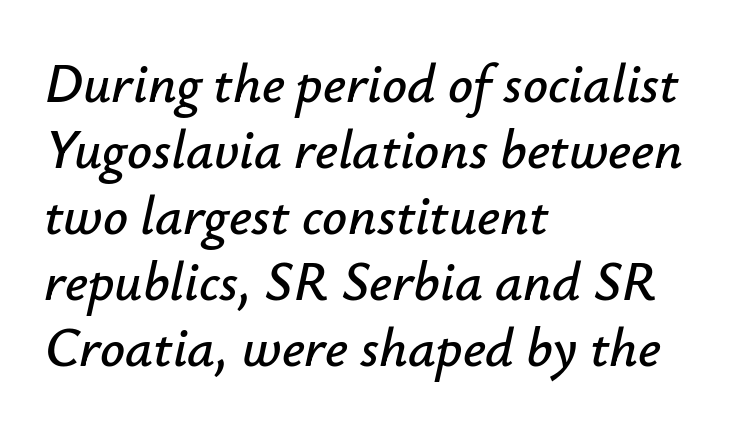
Q: Is the text italic (slanted)? A: Yes, it leans right by about 12 degrees.
Q: Is the text underlined? A: No.
Q: How is the paragraph aligned? A: Left-aligned.
Q: Is the spacing between letters normal or unusually wide? A: Normal.
Q: Width (condensed, normal, or wide)? A: Normal.
Q: Stroke contrast? A: Low.
Q: x-height? A: Small.
Q: Monospaced? A: No.
